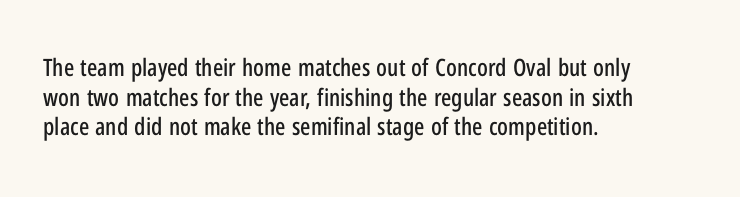
{"italic": "no", "underline": "no", "align": "left", "line_spacing_ratio": 1.23, "letter_spacing": "normal", "letter_spacing_em": 0.0, "glyph_px": 24}
